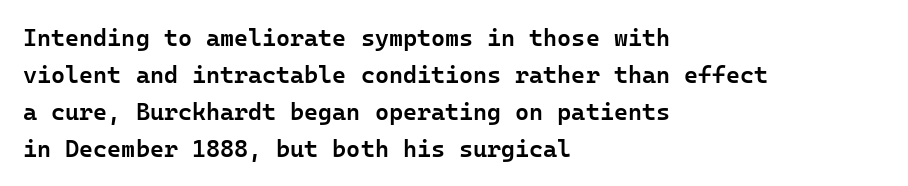
Q: Is the text bold? A: Semi-bold.
Q: Is the text italic (slanted)? A: No, it is upright.
Q: Is the text underlined? A: No.
Q: How is the paragraph aligned? A: Left-aligned.
Q: Is the spacing between letters normal or unusually wide? A: Normal.
Q: Is the spacing between lines tight, normal or loose? A: Normal.
